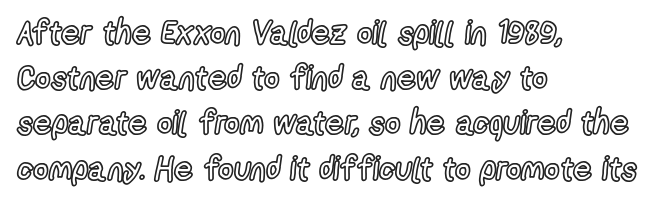
Q: Is the text italic (slanted)? A: Yes.
Q: Is the text underlined? A: No.
Q: How is the paragraph aligned? A: Left-aligned.
Q: Is the spacing between letters normal or unusually wide? A: Normal.
Q: Is the spacing between lines tight, normal or loose? A: Normal.
Q: Width (condensed, normal, or wide)? A: Condensed.
Q: x-height? A: Medium.
Q: Monospaced? A: No.
